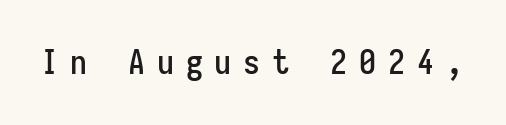
The image shows 34 px condensed sans-serif type, upright, monospaced; set unusually wide letter spacing (+0.35 em), not underlined; low stroke contrast and a medium x-height.
